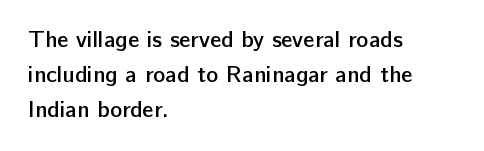
The image shows 23 px text type, upright; set left-aligned, normal line spacing (1.53x), normal letter spacing, not underlined.
